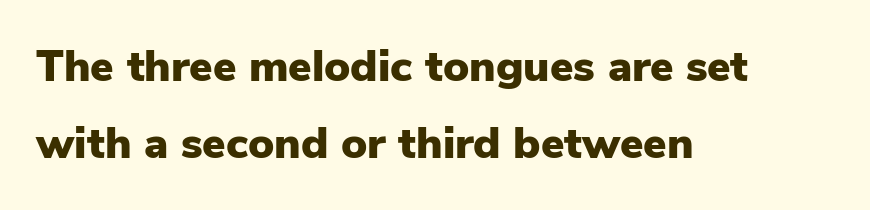
{"serif": "no", "italic": "no", "bold": "yes", "weight": "heavy", "width": "normal", "stroke_contrast": "low", "x_height": "medium", "monospaced": "no", "underline": "no", "align": "left", "line_spacing_ratio": 1.74, "letter_spacing": "normal", "letter_spacing_em": 0.0, "glyph_px": 44}
